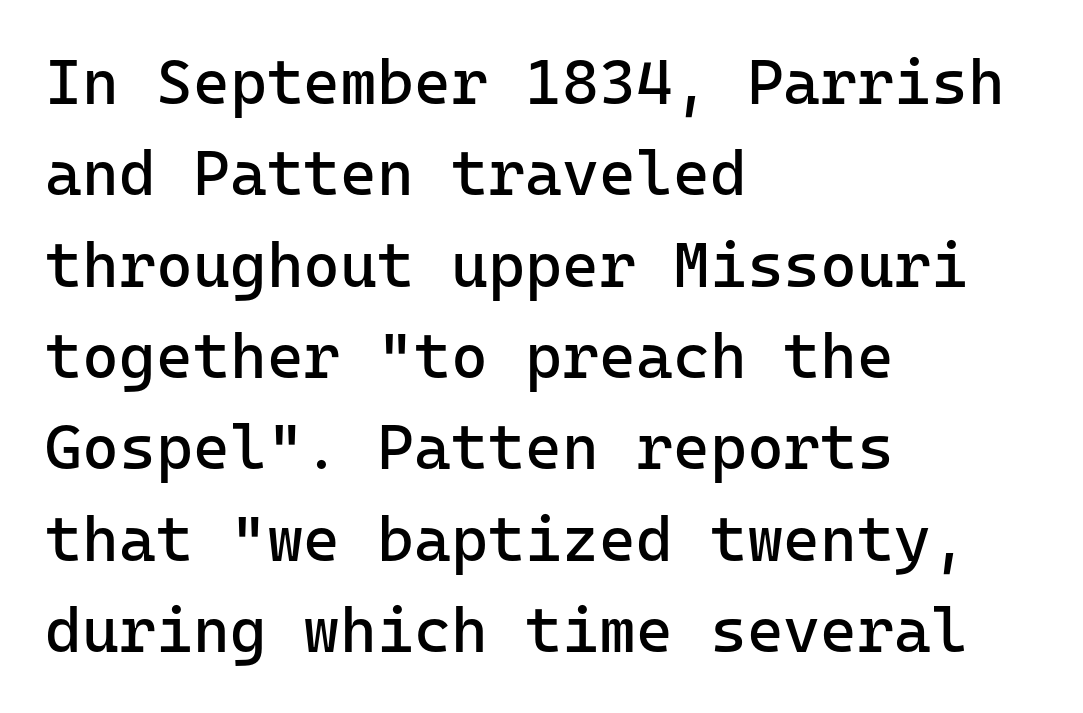
Inter-character spacing is left at the font's built-in metrics. The designer left line spacing at the default. Is the block centered? No — it sits flush against the left margin. Note: no serifs on the glyphs. The font's upright variant was chosen for this text.
